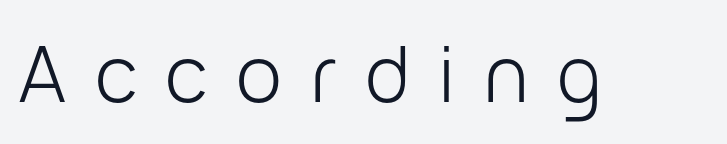
Q: Is the text bold? A: No.
Q: Is the text italic (slanted)? A: No, it is upright.
Q: Is the typeface a serif or a sans-serif typeface? A: Sans-serif.
Q: Is the text underlined? A: No.
Q: Is the spacing between letters normal or unusually wide? A: Unusually wide.
Q: Width (condensed, normal, or wide)? A: Normal.
Q: Stroke contrast? A: Low.
Q: x-height? A: Medium.
Q: Monospaced? A: No.
